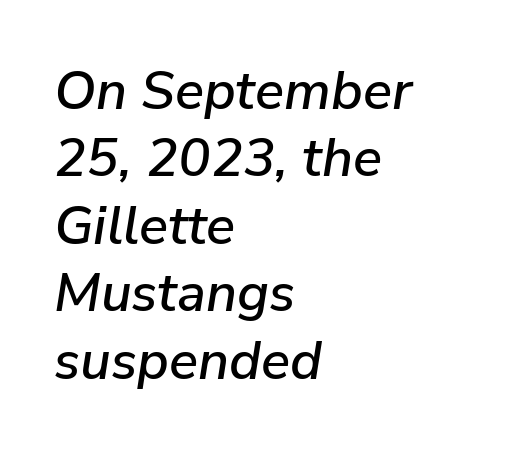
{"italic": "yes", "lean": "right", "slant_degrees": 9, "width": "normal", "stroke_contrast": "low", "x_height": "medium", "monospaced": "no", "underline": "no", "align": "left", "line_spacing": "normal", "line_spacing_ratio": 1.25, "letter_spacing": "normal", "letter_spacing_em": 0.0, "glyph_px": 54}
